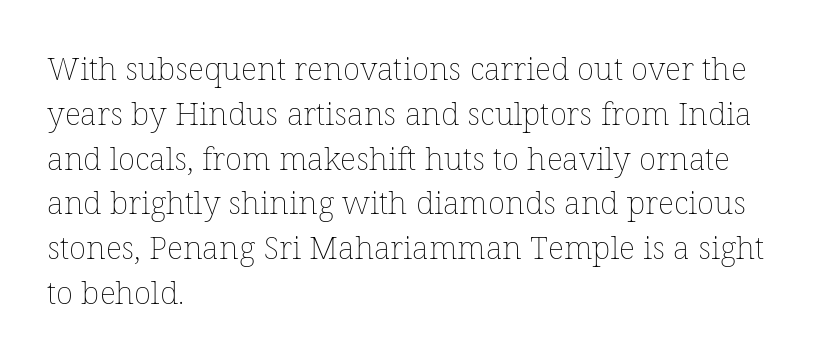
The image shows 32 px thin type, upright; set left-aligned, normal line spacing (1.4x), normal letter spacing, not underlined; low stroke contrast and a medium x-height.
